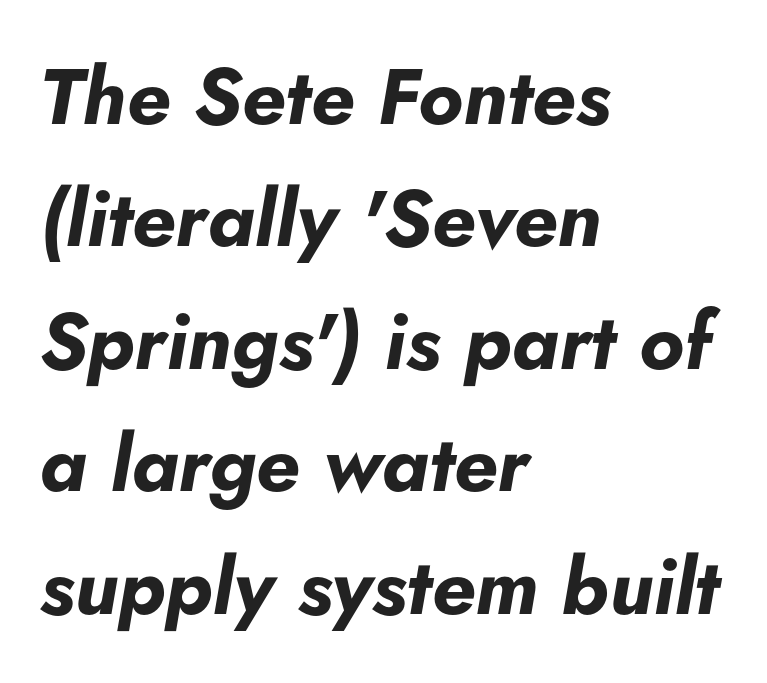
The image shows 79 px bold type, italic (leaning right); set left-aligned, normal line spacing (1.55x), normal letter spacing, not underlined; low stroke contrast and a small x-height.
